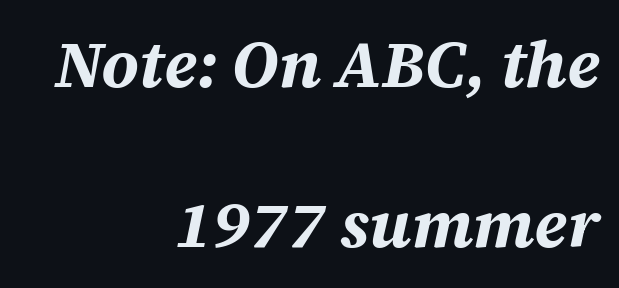
{"italic": "yes", "lean": "right", "slant_degrees": 12, "bold": "yes", "weight": "bold", "width": "normal", "stroke_contrast": "medium", "x_height": "large", "monospaced": "no", "underline": "no", "align": "right", "line_spacing": "loose", "line_spacing_ratio": 2.42, "letter_spacing": "normal", "letter_spacing_em": 0.0, "glyph_px": 66}
